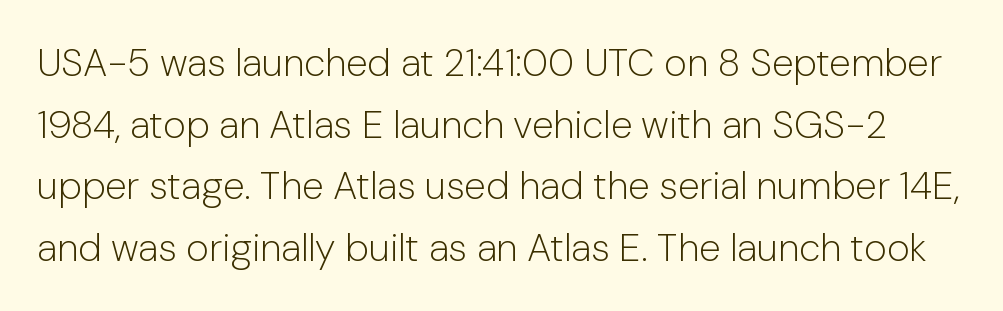
The image shows 39 px light sans-serif type, upright; set normal line spacing (1.58x), normal letter spacing, not underlined; low stroke contrast and a medium x-height.
